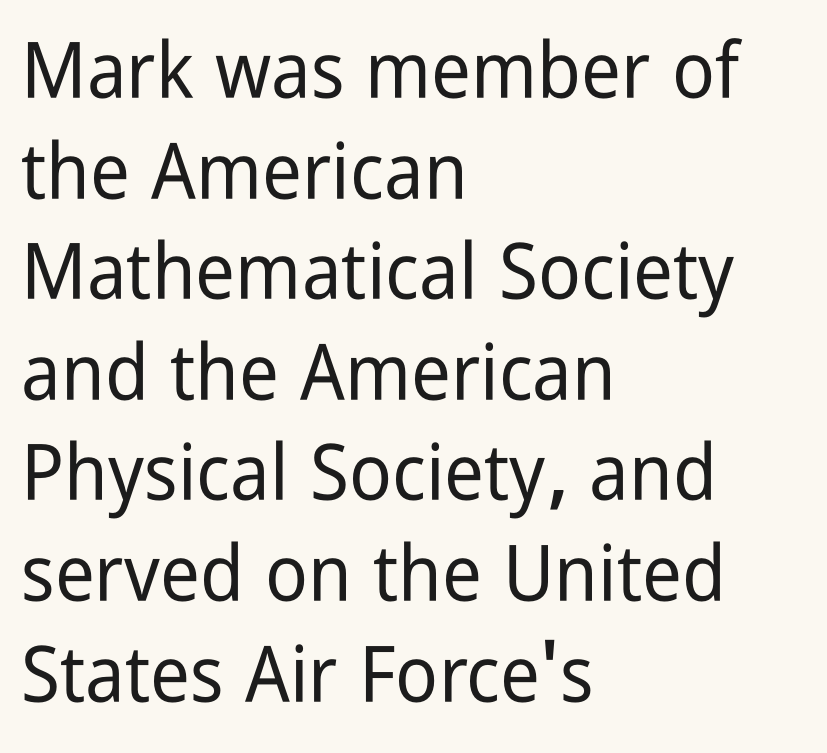
The image shows 78 px condensed sans-serif type, upright; set left-aligned, normal line spacing (1.29x), normal letter spacing, not underlined; low stroke contrast and a medium x-height.
